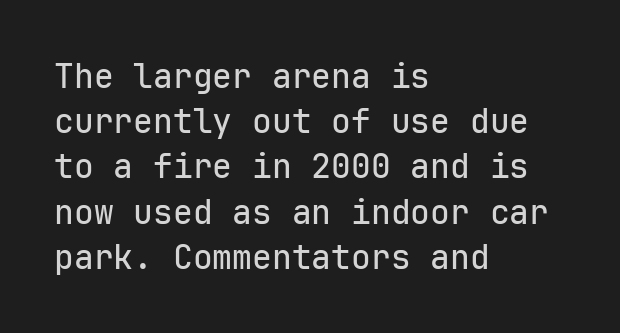
The passage is arranged the way most books set body copy — flush left. Check the space under the baseline: it is left empty. How would I describe the line gaps? Plain and ordinary. This sample uses plain, unmodified letter spacing. Vertical strokes here are truly vertical. Serif or sans? Sans — the stroke terminals are bare.
